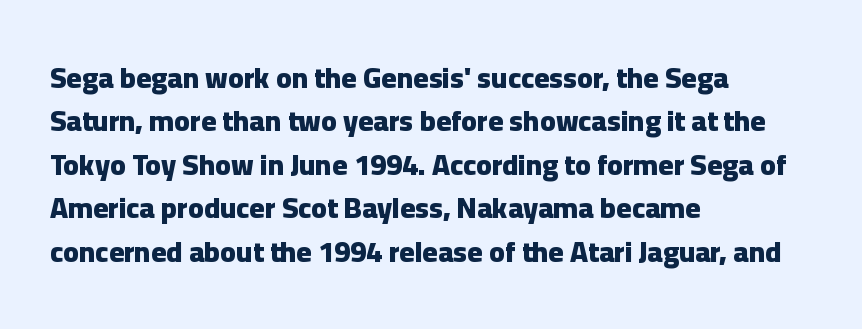
{"serif": "no", "italic": "no", "bold": "yes", "weight": "heavy", "width": "normal", "stroke_contrast": "low", "x_height": "medium", "monospaced": "no", "underline": "no", "align": "left", "line_spacing": "normal", "line_spacing_ratio": 1.5, "letter_spacing": "normal", "letter_spacing_em": 0.0, "glyph_px": 29}
